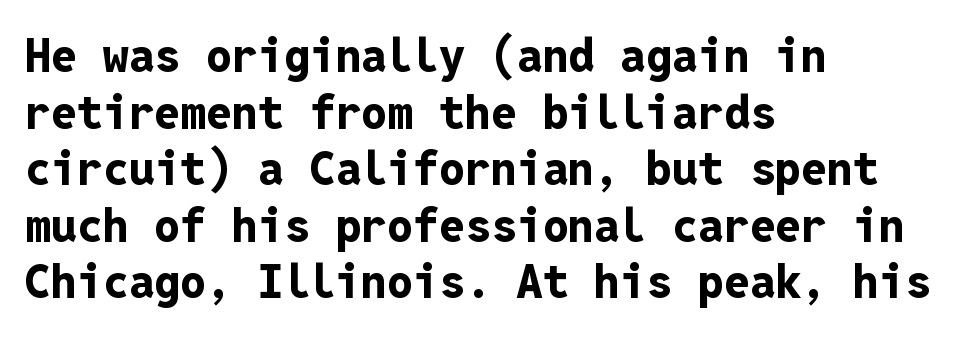
Strokes here are thick enough to call this a true bold. A student would call this left alignment; a typographer would say flush left, rag right. Font category for this specimen: sans-serif. The face used here is monospaced, like something from a code editor. Honestly, there is no underline to notice here at all.
